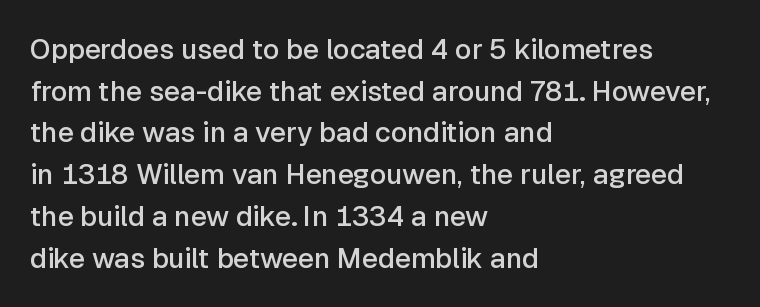
{"serif": "no", "italic": "no", "bold": "semi", "weight": "semibold", "width": "normal", "stroke_contrast": "low", "x_height": "medium", "monospaced": "no", "underline": "no", "align": "left", "line_spacing": "normal", "line_spacing_ratio": 1.49, "letter_spacing": "normal", "letter_spacing_em": 0.0, "glyph_px": 28}
